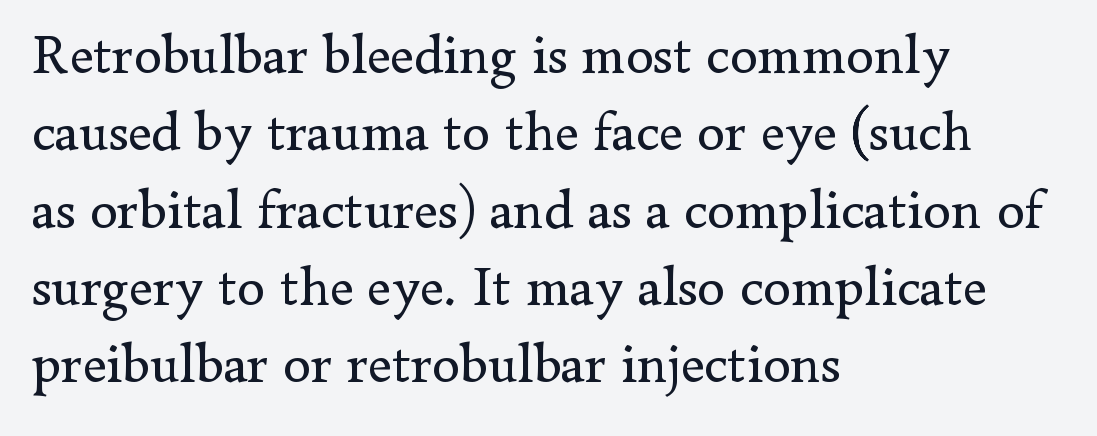
{"serif": "yes", "italic": "no", "bold": "no", "weight": "regular", "width": "normal", "stroke_contrast": "low", "x_height": "small", "monospaced": "no", "underline": "no", "align": "left", "line_spacing": "normal", "line_spacing_ratio": 1.38, "letter_spacing": "normal", "letter_spacing_em": 0.0, "glyph_px": 56}
